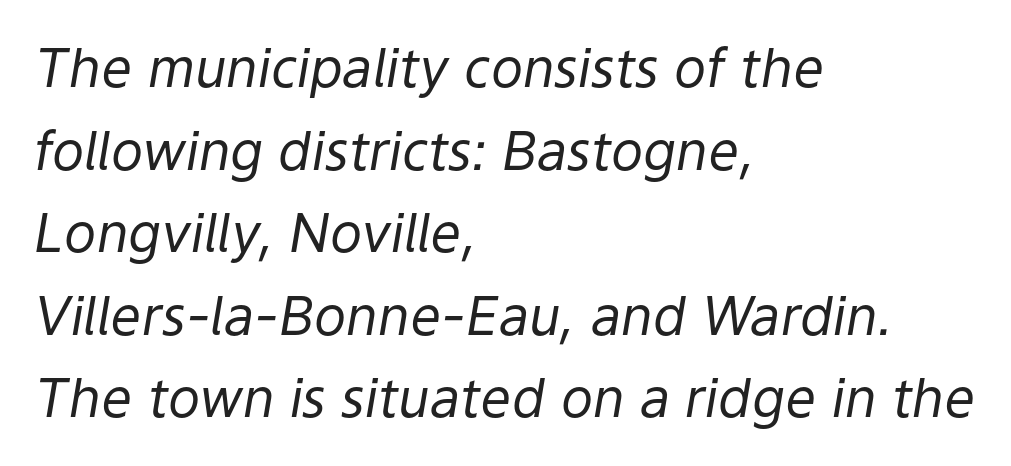
What's the leading like? Ordinary, nothing unusual. Honestly, the letter spacing is just normal — you wouldn't notice it. The font's italic variant was chosen for this text. Beneath every word, the page is bare. Caption: face not bold, strokes unweighted.
